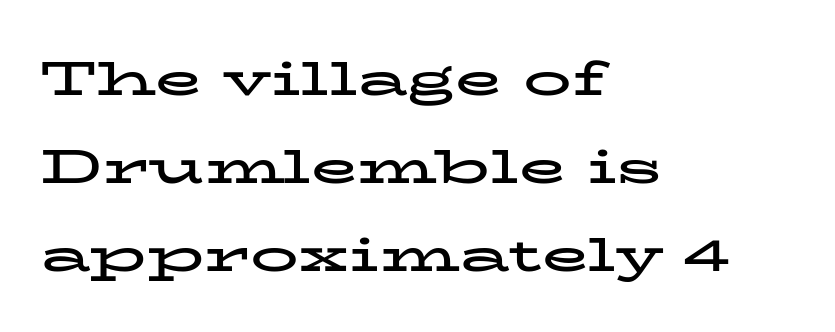
Proportional: the letters do not fall into vertical columns. The letters sit at their default tracking, neither squeezed nor spread. In CSS terms this would be text-align: left. Vertical strokes here are truly vertical.
